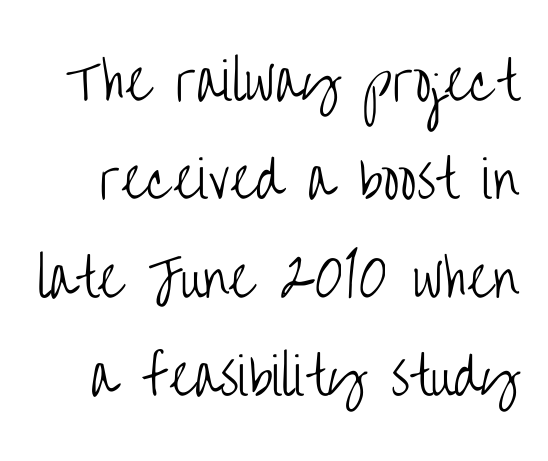
{"serif": "no", "italic": "no", "bold": "no", "weight": "light", "width": "condensed", "stroke_contrast": "low", "x_height": "large", "monospaced": "no", "underline": "no", "line_spacing": "loose", "line_spacing_ratio": 1.93, "letter_spacing": "normal", "letter_spacing_em": 0.0, "glyph_px": 51}
